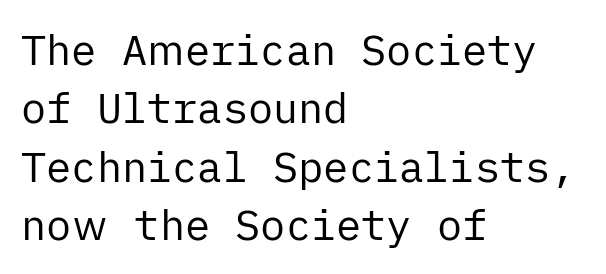
Caption: face not bold, strokes unweighted. Vertical strokes here are truly vertical. The text was rendered using a sans face with plain stroke endings. Tracking here is standard; glyphs follow each other at the usual distance.
